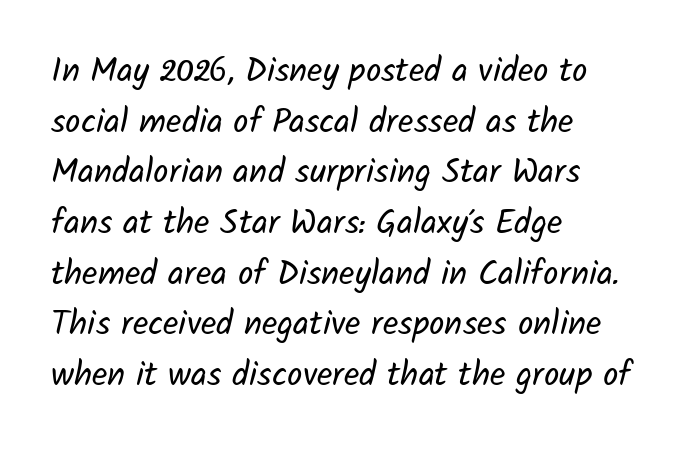
Looks like regular typesetting: each glyph gets only the width it needs. The lines sit at an ordinary, default distance from one another. Are there feet on the stems? There aren't — it's a sans. Nobody touched the tracking dial on this one.
